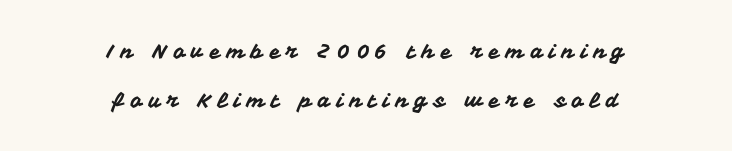
The image shows 20 px text type; set centered, loose line spacing (2.43x), unusually wide letter spacing (+0.31 em), not underlined.
